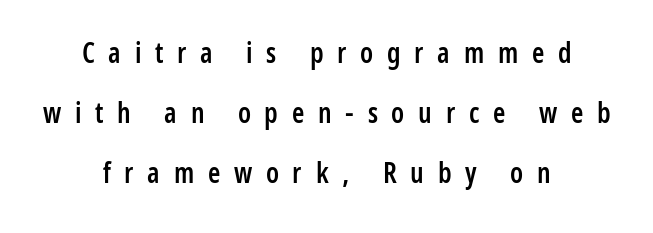
The image shows 28 px semibold, condensed sans-serif type, upright; set centered, loose line spacing (2.15x), unusually wide letter spacing (+0.49 em), not underlined; low stroke contrast and a medium x-height.
